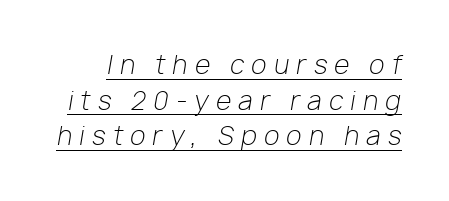
The specimen reads as italic at a glance. Glyph-to-glyph distance is far greater than everyday printed text. Check the space under the baseline: a stroke is drawn there. Whoever set this chose a conventional vertical rhythm. The strokes are not fattened; the text isn't bold.
